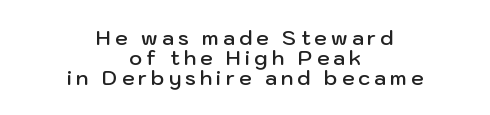
These lines huddle together more closely than default settings would place them. The type is letterspaced generously, with wide tracking. These lines stack symmetrically, like a column narrowing and widening about its center. The space beneath each line is pristine and unruled. If you drew a line through each stem, it would be perfectly vertical.
